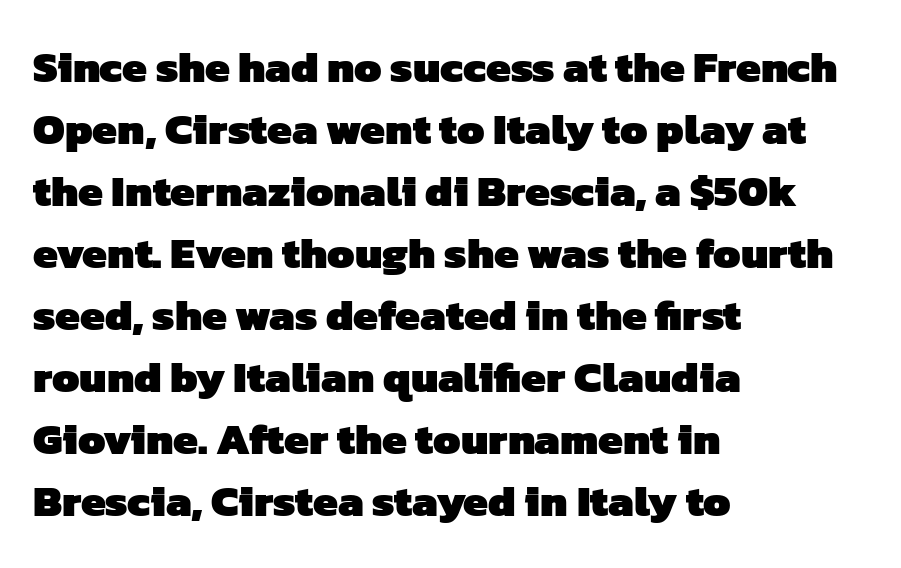
Letter spacing: default. Emphasis by weight is at full strength: bold. Classification — sans serif. Is the block centered? No — it sits flush against the left margin.
